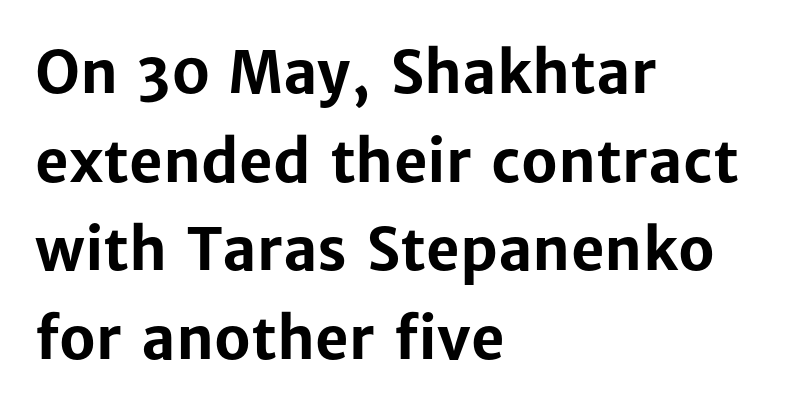
The space beneath each line is pristine and unruled. Characters remain perfectly vertical along every line. Leading: standard. Character widths vary here, with narrow letters taking less room than wide ones. Typographic density is high because the face is bold. Font category for this specimen: sans-serif.
